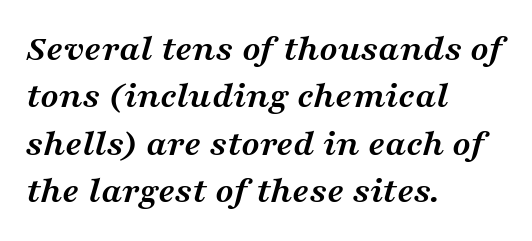
Q: Is the text bold? A: Yes.
Q: Is the text italic (slanted)? A: Yes, it leans right by about 16 degrees.
Q: Is the typeface a serif or a sans-serif typeface? A: Serif.
Q: Is the text underlined? A: No.
Q: How is the paragraph aligned? A: Left-aligned.
Q: Is the spacing between letters normal or unusually wide? A: Normal.
Q: Is the spacing between lines tight, normal or loose? A: Normal.
Q: Width (condensed, normal, or wide)? A: Wide.
Q: Stroke contrast? A: Medium.
Q: x-height? A: Medium.
Q: Monospaced? A: No.
